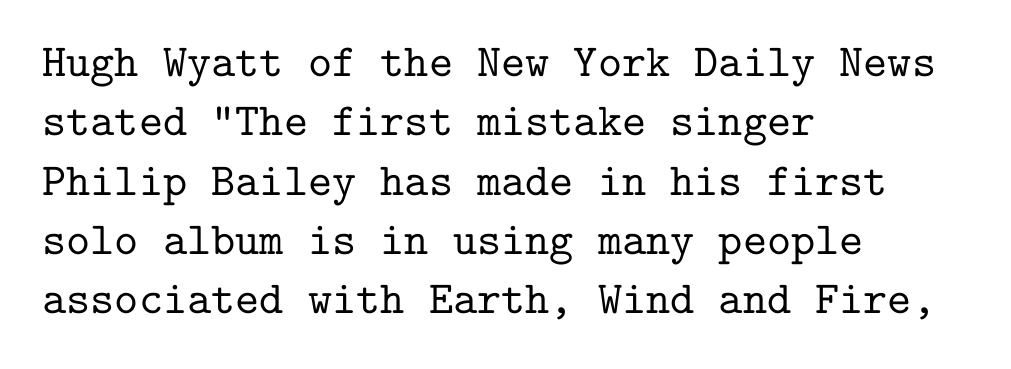
{"serif": "yes", "italic": "no", "width": "normal", "stroke_contrast": "low", "x_height": "medium", "monospaced": "yes", "underline": "no", "align": "left", "line_spacing": "normal", "line_spacing_ratio": 1.29, "letter_spacing": "normal", "letter_spacing_em": 0.0, "glyph_px": 46}
